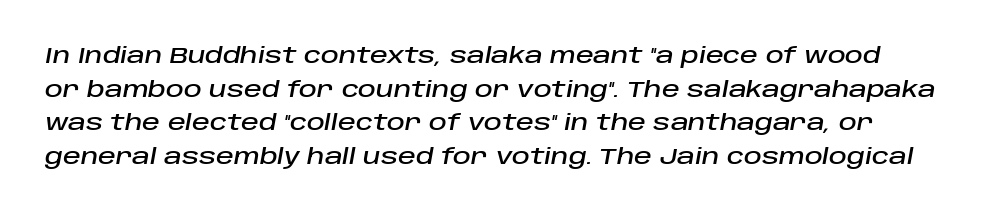
The image shows 22 px text type, italic (leaning right); set normal line spacing (1.53x), normal letter spacing, not underlined.
